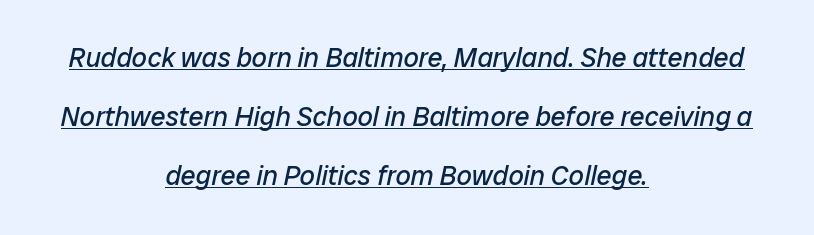
The sample's only ornament is a line tracing under the words. Compared with ordinary roman type, these characters are visibly tilted. Both edges are ragged and mirror each other, which tells us the setting is centered. The block of text is sparse from top to bottom, with ample space between rows. Stroke mass is kept to a normal reading level or below.
